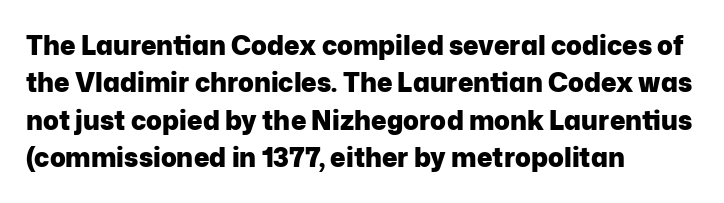
When letters stand straight like this, we call the style roman or upright. A clean baseline with only descenders dipping below it. Horizontally, the lines are justified to the leading edge only. Is there much room between lines? A standard amount, neither cramped nor airy.
